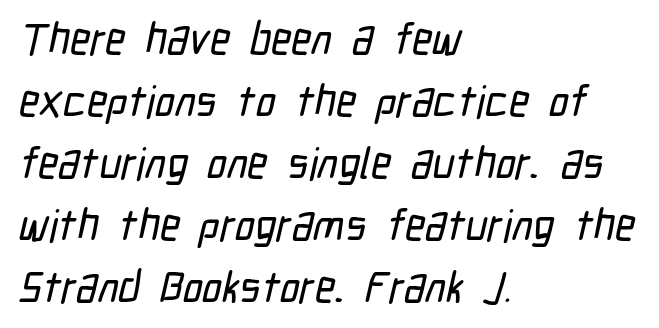
The image shows 44 px condensed sans-serif type; set left-aligned, normal line spacing (1.41x), normal letter spacing, not underlined; low stroke contrast and a medium x-height.
